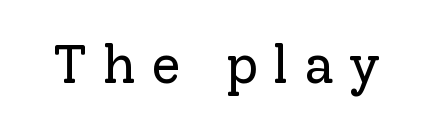
The image shows 54 px regular-weight serif type, upright; set unusually wide letter spacing (+0.28 em), not underlined; low stroke contrast and a medium x-height.
